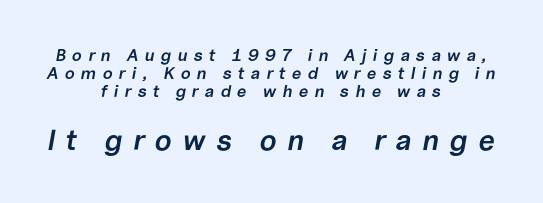
Spacing verdict: proportional, widths tailored to each character. Rendered with sloped, italic letterforms. The characters look somewhat weighty, a semibold short of true bold. Any mark beneath the type? The region is blank. The line-height multiplier appears low, near solid setting. Visually the block forms a symmetrical silhouette, jagged on both flanks.
